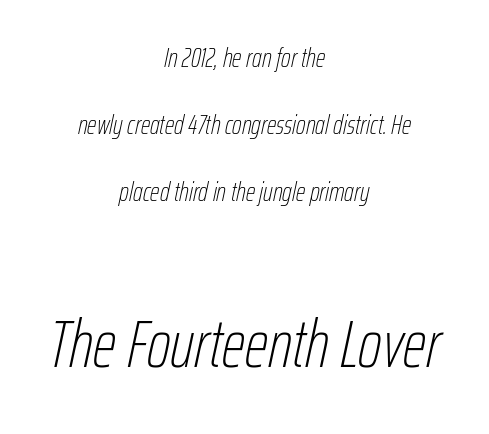
Q: Is the text bold? A: No.
Q: Is the text italic (slanted)? A: Yes, it leans right by about 12 degrees.
Q: Is the text underlined? A: No.
Q: How is the paragraph aligned? A: Centered.
Q: Is the spacing between letters normal or unusually wide? A: Normal.
Q: Is the spacing between lines tight, normal or loose? A: Loose.
Q: Which block of text is set in a larger size, the first (top) or the second (bottom)? A: The second (bottom) one.
Q: Width (condensed, normal, or wide)? A: Condensed.
Q: Stroke contrast? A: Low.
Q: x-height? A: Medium.
Q: Monospaced? A: No.
